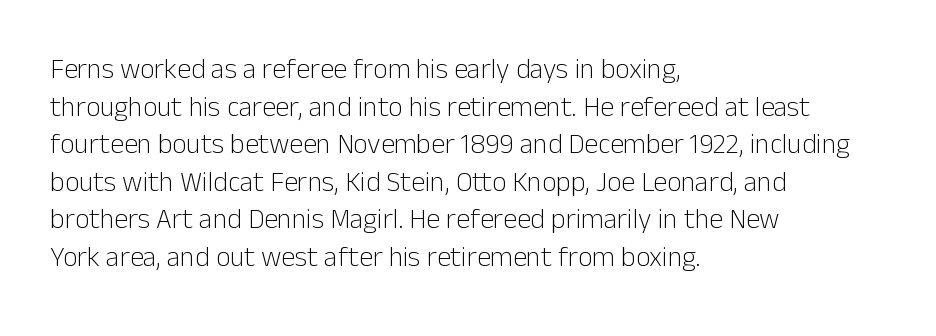
{"serif": "no", "italic": "no", "bold": "no", "weight": "light", "width": "normal", "stroke_contrast": "low", "x_height": "medium", "monospaced": "no", "underline": "no", "align": "left", "line_spacing": "normal", "line_spacing_ratio": 1.34, "letter_spacing": "normal", "letter_spacing_em": 0.0, "glyph_px": 28}
